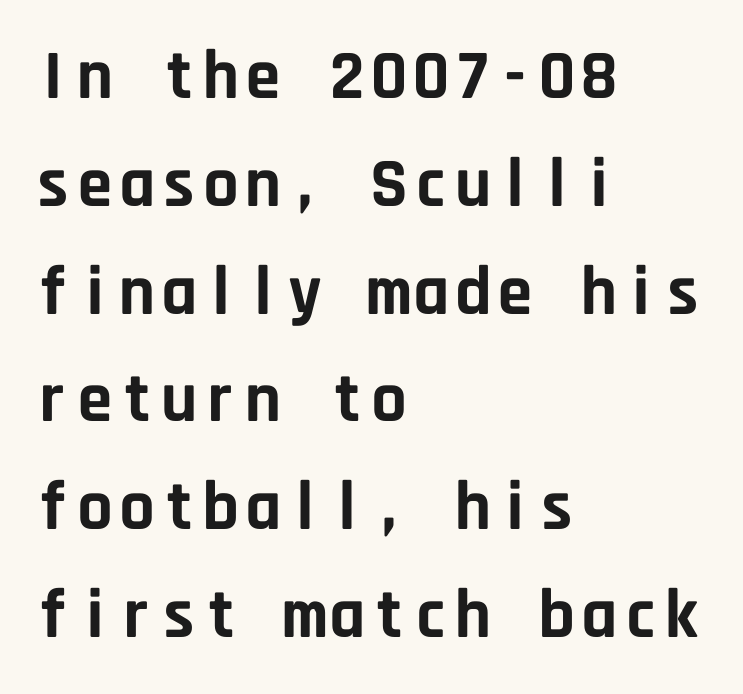
The image shows 70 px bold sans-serif type, upright, monospaced; set left-aligned, normal line spacing (1.54x), normal letter spacing, not underlined; low stroke contrast and a large x-height.
